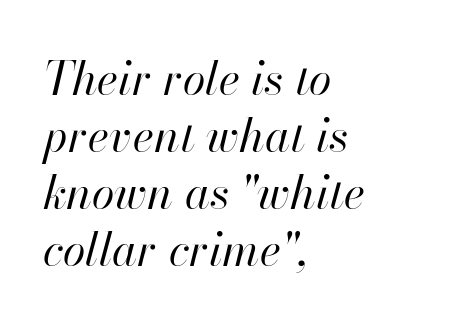
Stems here are at most as thick as an everyday book face. The ragged edge is on the right, which tells us the setting is flush left. Character widths vary here, with narrow letters taking less room than wide ones. The rendering applies a slant to the glyphs. Plain, unruled lines of type. The letters sit at their default tracking, neither squeezed nor spread.
